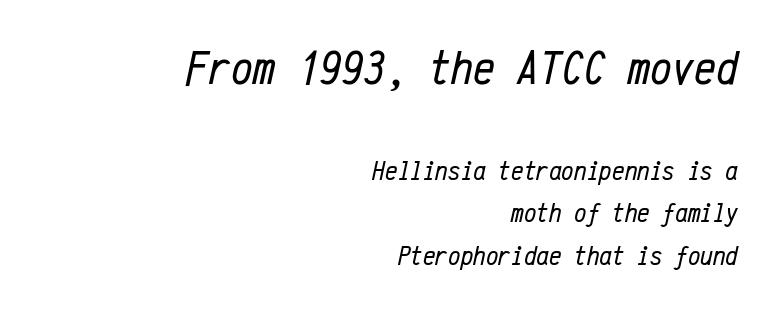
Q: Is the text bold? A: No.
Q: Is the text italic (slanted)? A: Yes, it leans right by about 12 degrees.
Q: Is the text underlined? A: No.
Q: How is the paragraph aligned? A: Right-aligned.
Q: Is the spacing between letters normal or unusually wide? A: Normal.
Q: Is the spacing between lines tight, normal or loose? A: Normal.
Q: Which block of text is set in a larger size, the first (top) or the second (bottom)? A: The first (top) one.
Q: Width (condensed, normal, or wide)? A: Condensed.
Q: Stroke contrast? A: Low.
Q: x-height? A: Medium.
Q: Monospaced? A: Yes.
